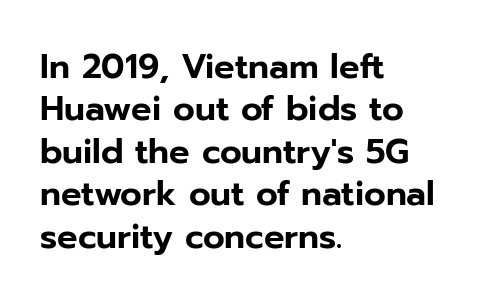
The image shows 34 px sans-serif type, upright; set left-aligned, normal line spacing (1.25x), normal letter spacing, not underlined; low stroke contrast and a medium x-height.
